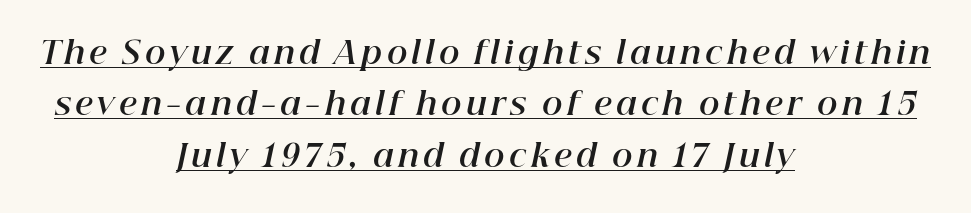
The image shows 31 px bold type, italic (leaning right); set centered, normal line spacing (1.66x), underlined; high stroke contrast and a medium x-height.
